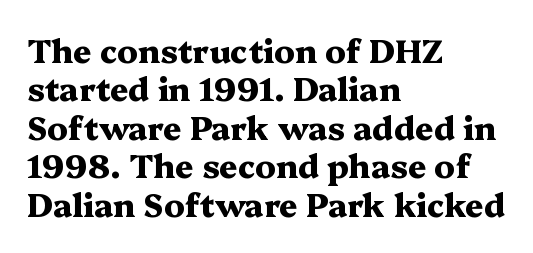
These lines carry a lot of weight — the face is fully bold. Where is the straight margin? On the left. Each row of text sits above clean, open space. Short note: letters normally spaced.
